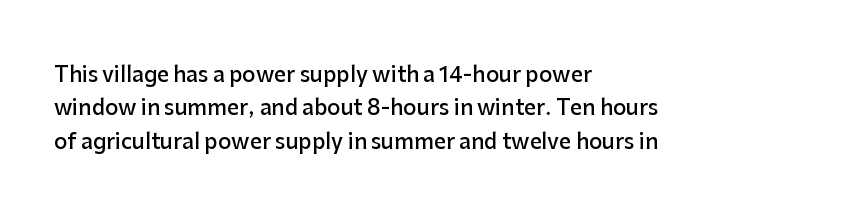
Q: Is the text bold? A: Semi-bold.
Q: Is the text italic (slanted)? A: No, it is upright.
Q: Is the text underlined? A: No.
Q: How is the paragraph aligned? A: Left-aligned.
Q: Is the spacing between letters normal or unusually wide? A: Normal.
Q: Is the spacing between lines tight, normal or loose? A: Normal.
